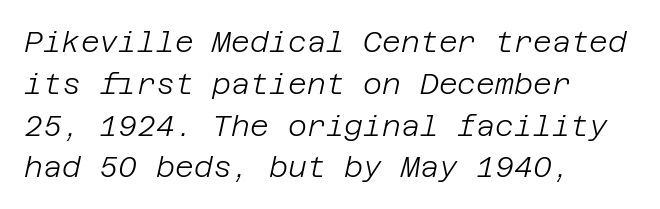
The baseline area is clear. Unbolded letterforms with no extra heft. Reading down the column, the eye jumps a familiar distance to each next line. Observe the lean: these are italic letterforms.
